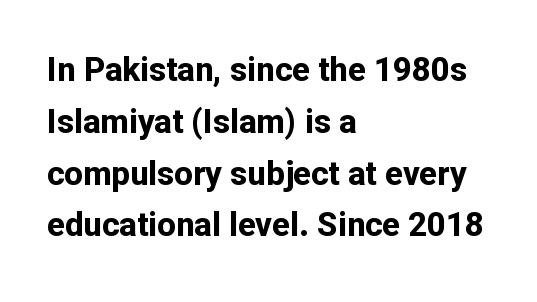
{"serif": "no", "italic": "no", "bold": "yes", "weight": "bold", "width": "normal", "stroke_contrast": "low", "x_height": "medium", "monospaced": "no", "underline": "no", "align": "left", "line_spacing": "normal", "line_spacing_ratio": 1.57, "letter_spacing": "normal", "letter_spacing_em": 0.0, "glyph_px": 33}
